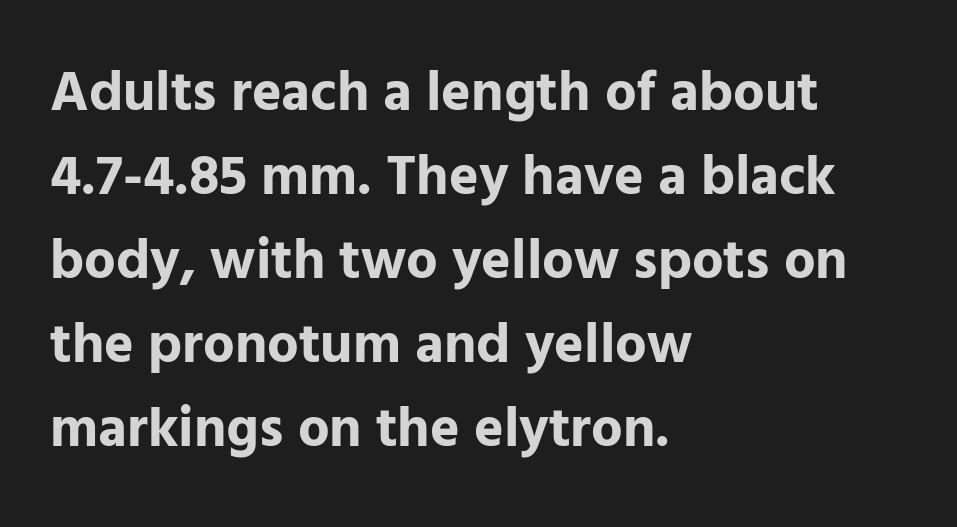
Q: Is the text bold? A: Yes.
Q: Is the text italic (slanted)? A: No, it is upright.
Q: Is the typeface a serif or a sans-serif typeface? A: Sans-serif.
Q: Is the text underlined? A: No.
Q: How is the paragraph aligned? A: Left-aligned.
Q: Is the spacing between letters normal or unusually wide? A: Normal.
Q: Is the spacing between lines tight, normal or loose? A: Normal.
Q: Width (condensed, normal, or wide)? A: Normal.
Q: Stroke contrast? A: Low.
Q: x-height? A: Medium.
Q: Monospaced? A: No.
